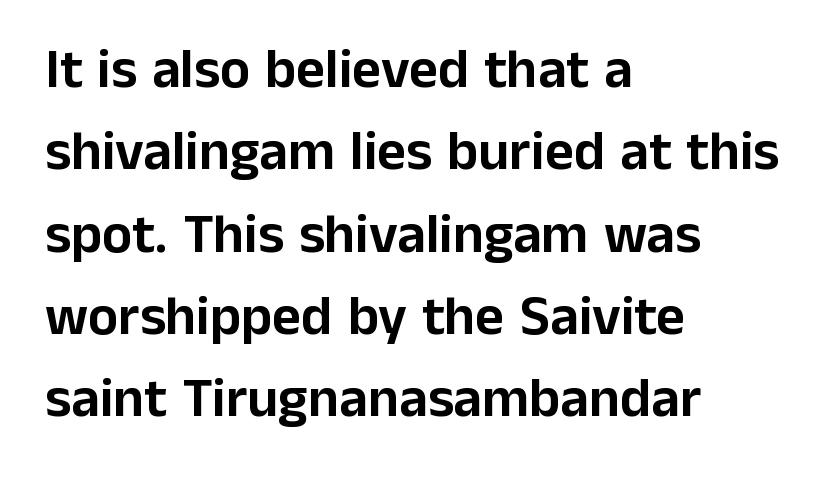
Line spacing here is normal. Visually the block forms a straight wall on the left and a jagged coastline on the right. The gaps between neighbouring characters are ordinary and unremarkable. This is roman type, the default non-slanted kind.
